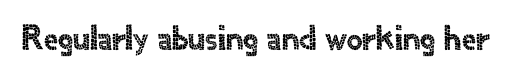
Q: Is the text italic (slanted)? A: No, it is upright.
Q: Is the typeface a serif or a sans-serif typeface? A: Sans-serif.
Q: Is the text underlined? A: No.
Q: Is the spacing between letters normal or unusually wide? A: Normal.
Q: Width (condensed, normal, or wide)? A: Normal.
Q: x-height? A: Small.
Q: Monospaced? A: No.
